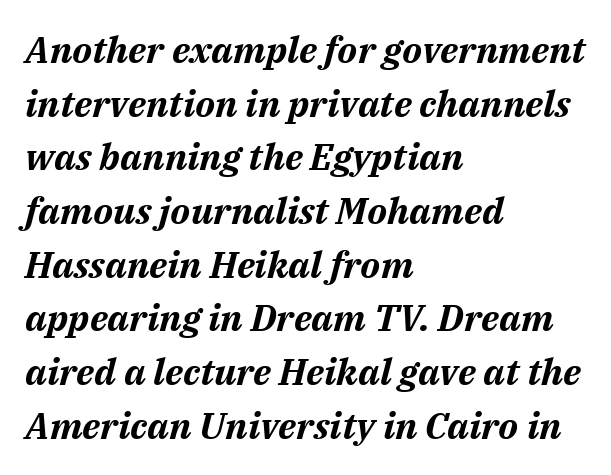
The image shows 37 px bold type, italic (leaning right); set left-aligned, normal line spacing (1.45x), normal letter spacing, not underlined; medium stroke contrast and a medium x-height.
